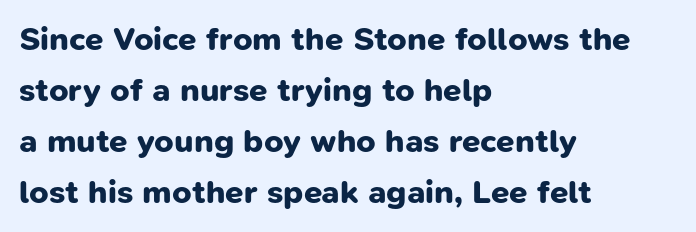
The image shows 33 px bold sans-serif type; set left-aligned, normal line spacing (1.55x), normal letter spacing, not underlined; low stroke contrast and a medium x-height.
